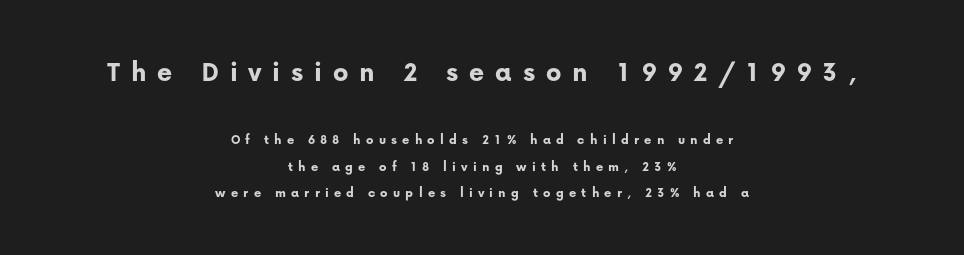
The image shows 29 px bold sans-serif type, upright; set centered, loose line spacing (1.9x), unusually wide letter spacing (+0.37 em), not underlined; the first (top) block is 2.07x larger; low stroke contrast and a medium x-height.
